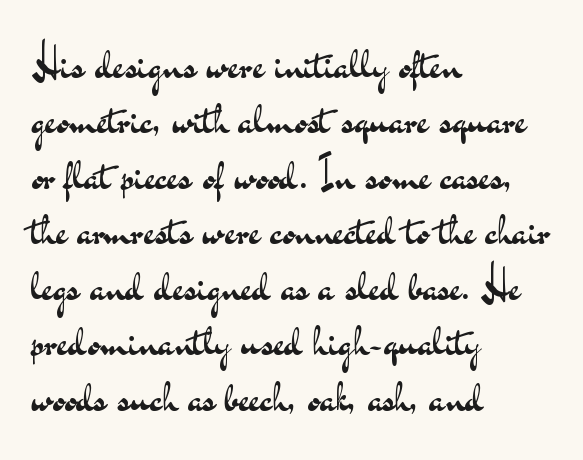
Q: Is the text bold? A: No.
Q: Is the text italic (slanted)? A: Yes.
Q: Is the typeface a serif or a sans-serif typeface? A: Sans-serif.
Q: Is the text underlined? A: No.
Q: How is the paragraph aligned? A: Left-aligned.
Q: Is the spacing between letters normal or unusually wide? A: Normal.
Q: Is the spacing between lines tight, normal or loose? A: Normal.
Q: Width (condensed, normal, or wide)? A: Wide.
Q: Stroke contrast? A: Medium.
Q: x-height? A: Small.
Q: Monospaced? A: No.
